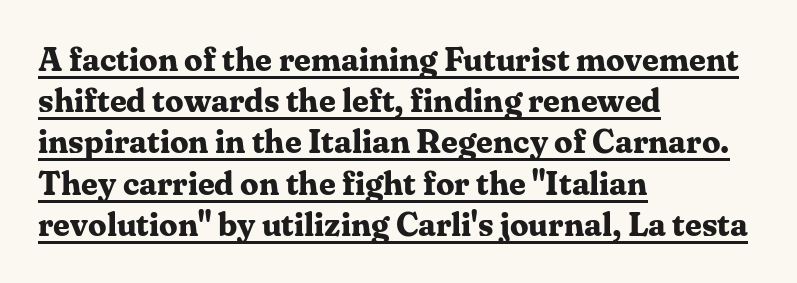
The image shows 33 px bold serif type, upright; set left-aligned, normal line spacing (1.25x), normal letter spacing, underlined; medium stroke contrast and a medium x-height.
